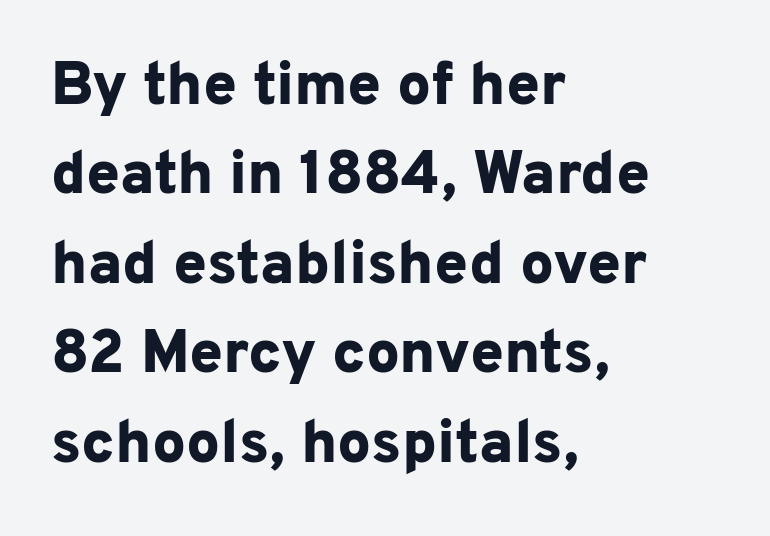
Q: Is the text bold? A: Yes.
Q: Is the text italic (slanted)? A: No, it is upright.
Q: Is the typeface a serif or a sans-serif typeface? A: Sans-serif.
Q: Is the text underlined? A: No.
Q: How is the paragraph aligned? A: Left-aligned.
Q: Is the spacing between letters normal or unusually wide? A: Normal.
Q: Is the spacing between lines tight, normal or loose? A: Normal.
Q: Width (condensed, normal, or wide)? A: Normal.
Q: Stroke contrast? A: Low.
Q: x-height? A: Medium.
Q: Monospaced? A: No.
